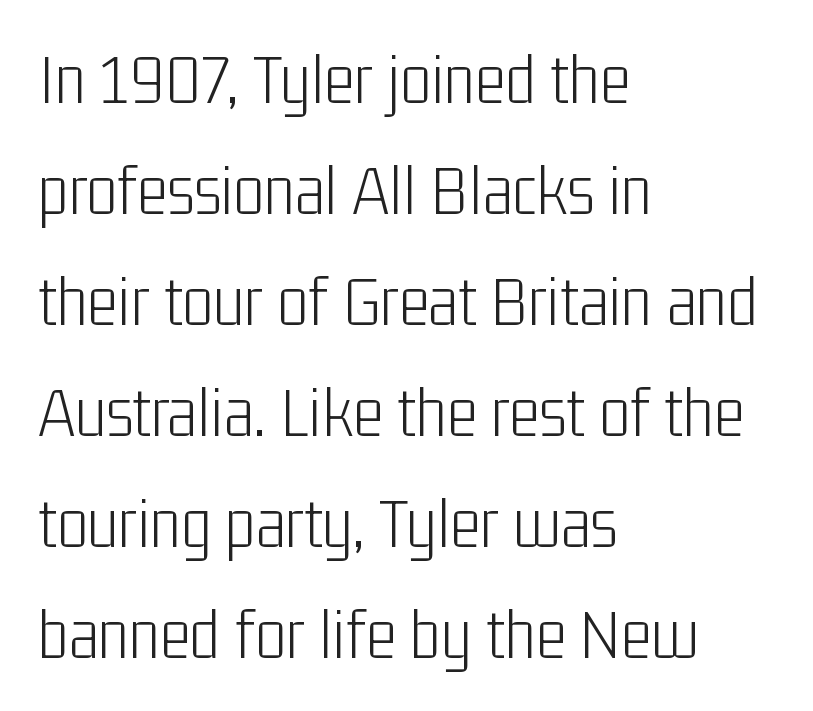
Q: Is the text bold? A: No.
Q: Is the text italic (slanted)? A: No, it is upright.
Q: Is the typeface a serif or a sans-serif typeface? A: Sans-serif.
Q: Is the text underlined? A: No.
Q: How is the paragraph aligned? A: Left-aligned.
Q: Is the spacing between letters normal or unusually wide? A: Normal.
Q: Is the spacing between lines tight, normal or loose? A: Normal.
Q: Width (condensed, normal, or wide)? A: Condensed.
Q: Stroke contrast? A: Low.
Q: x-height? A: Medium.
Q: Monospaced? A: No.
